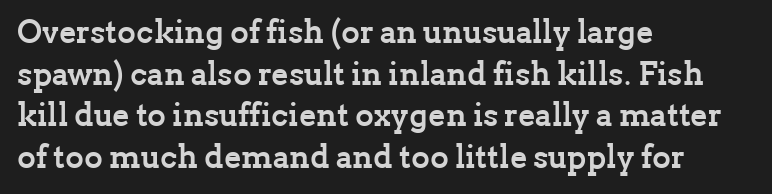
Q: Is the text bold? A: Yes.
Q: Is the text italic (slanted)? A: No, it is upright.
Q: Is the typeface a serif or a sans-serif typeface? A: Serif.
Q: Is the text underlined? A: No.
Q: How is the paragraph aligned? A: Left-aligned.
Q: Is the spacing between letters normal or unusually wide? A: Normal.
Q: Is the spacing between lines tight, normal or loose? A: Normal.
Q: Width (condensed, normal, or wide)? A: Normal.
Q: Stroke contrast? A: Low.
Q: x-height? A: Medium.
Q: Monospaced? A: No.
